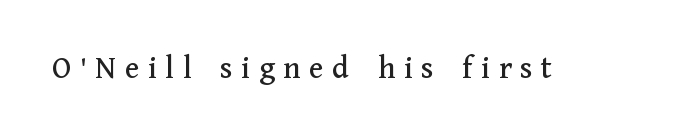
The image shows 33 px serif type, upright; set unusually wide letter spacing (+0.26 em), not underlined; medium stroke contrast and a medium x-height.
